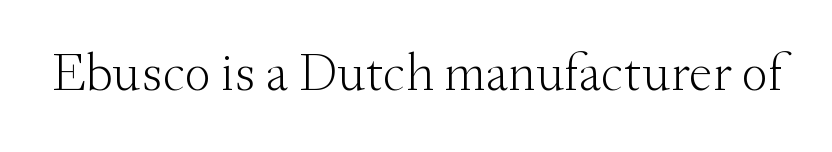
{"serif": "yes", "italic": "no", "bold": "no", "weight": "light", "width": "normal", "stroke_contrast": "medium", "x_height": "small", "monospaced": "no", "underline": "no", "letter_spacing": "normal", "letter_spacing_em": 0.0, "glyph_px": 53}
